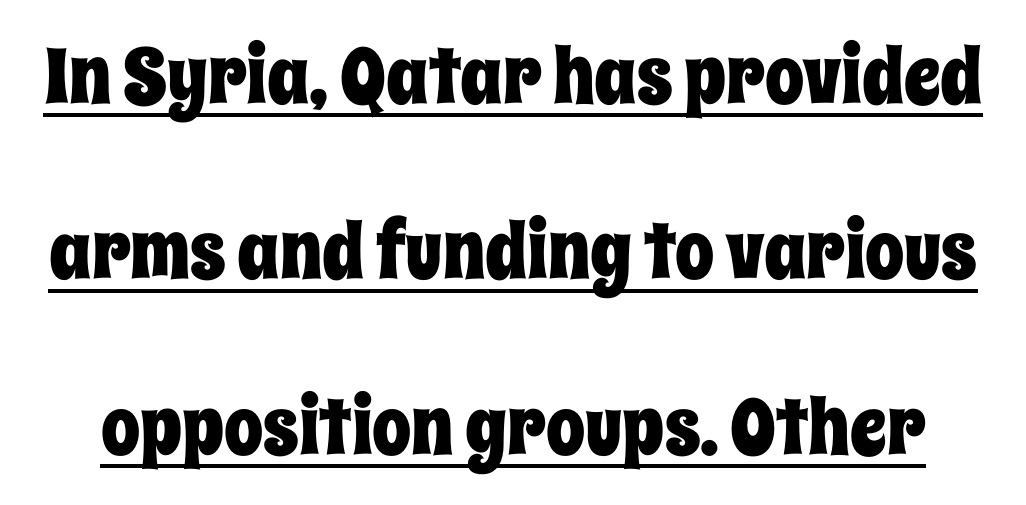
What's the leading like? Stretched, with rows far apart. Designer's note — italics off, roman on. Do the characters align in a grid? No, the font is proportional. Letter spacing: default.
